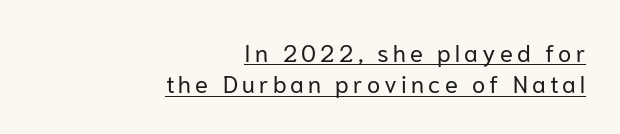
The image shows 24 px text type, upright; set right-aligned, normal line spacing (1.3x), underlined.
